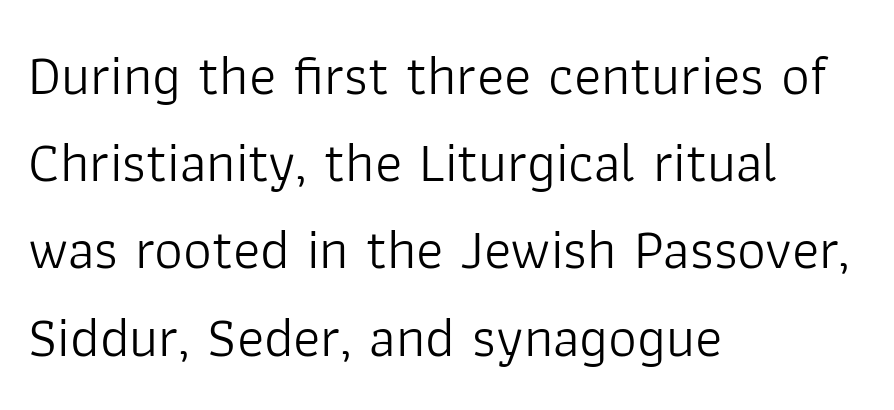
The line-height multiplier appears to be the usual default. Posture: straight, roman, zero tilt. A typesetter would call this proportional, since set widths differ per character. The rendering anchors every line to the left-hand side. Caption: face not bold, strokes unweighted. Underline: absent.
